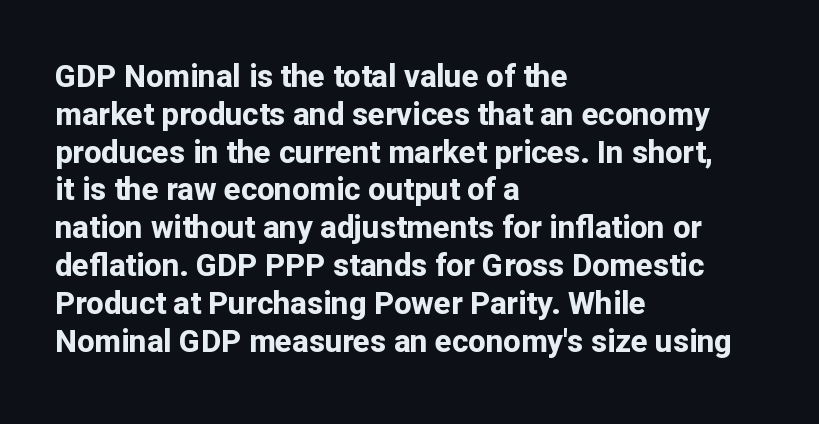
Q: Is the text bold? A: Yes.
Q: Is the text italic (slanted)? A: No, it is upright.
Q: Is the typeface a serif or a sans-serif typeface? A: Sans-serif.
Q: Is the text underlined? A: No.
Q: How is the paragraph aligned? A: Left-aligned.
Q: Is the spacing between letters normal or unusually wide? A: Normal.
Q: Width (condensed, normal, or wide)? A: Normal.
Q: Stroke contrast? A: Low.
Q: x-height? A: Medium.
Q: Monospaced? A: No.
